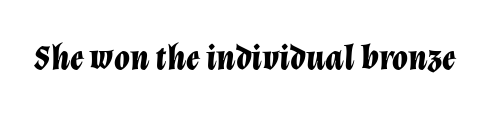
Q: Is the text bold? A: Yes.
Q: Is the text italic (slanted)? A: Yes, it leans right by about 12 degrees.
Q: Is the text underlined? A: No.
Q: Is the spacing between letters normal or unusually wide? A: Normal.
Q: Width (condensed, normal, or wide)? A: Normal.
Q: Stroke contrast? A: Low.
Q: x-height? A: Medium.
Q: Monospaced? A: No.
